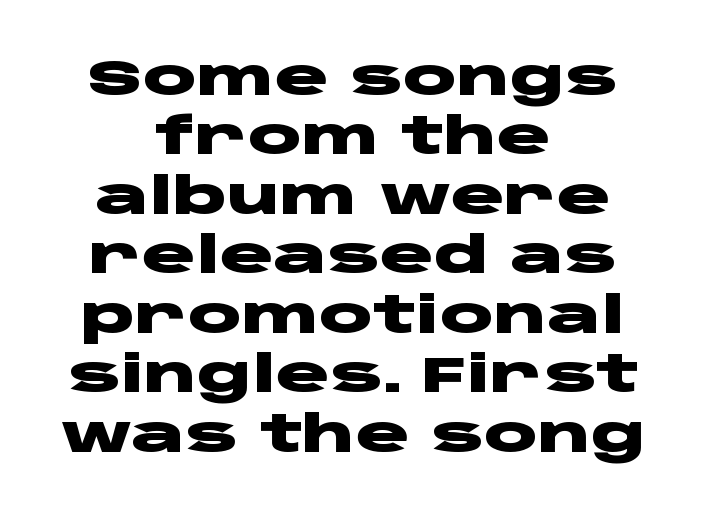
Q: Is the text bold? A: Yes.
Q: Is the text italic (slanted)? A: No, it is upright.
Q: Is the typeface a serif or a sans-serif typeface? A: Sans-serif.
Q: Is the text underlined? A: No.
Q: How is the paragraph aligned? A: Centered.
Q: Is the spacing between letters normal or unusually wide? A: Normal.
Q: Width (condensed, normal, or wide)? A: Wide.
Q: Stroke contrast? A: Low.
Q: x-height? A: Large.
Q: Monospaced? A: No.
